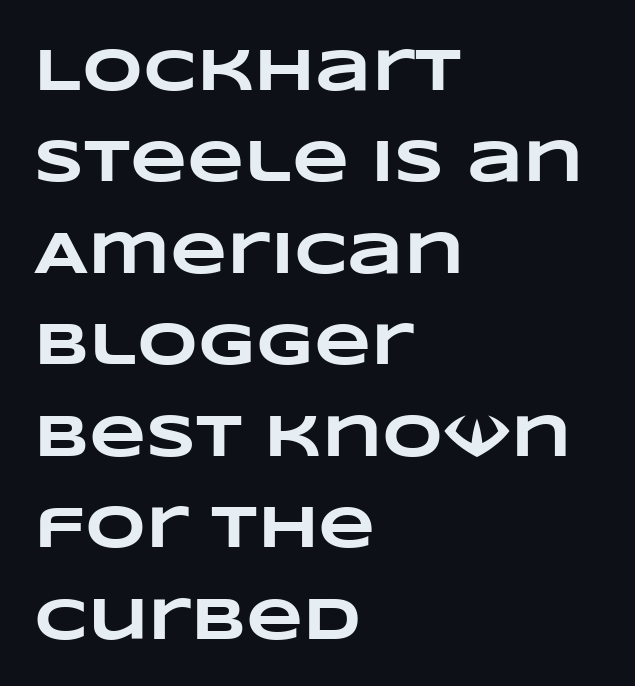
Has an underline been added? It has not. In terms of leading, this rendering sits right in the middle. How heavy is the stroke? Heavy — this is a bold. Tracking value appears to be zero — textbook default spacing. The letters advance in unequal steps, a hallmark of proportional type. Alignment: flush left.
